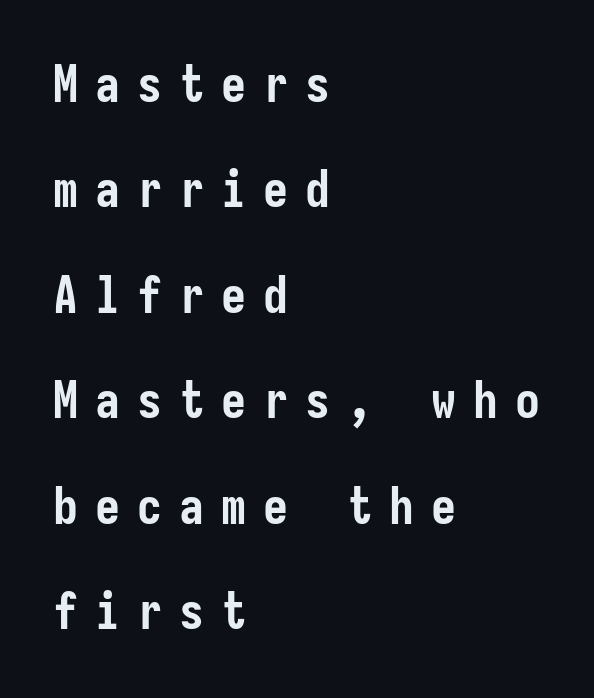
Substantial extra tracking has been applied to these lines. Alignment: flush left. Is there much room between lines? Yes — plenty of vertical air separates them. This is the regular roman posture of the typeface.
